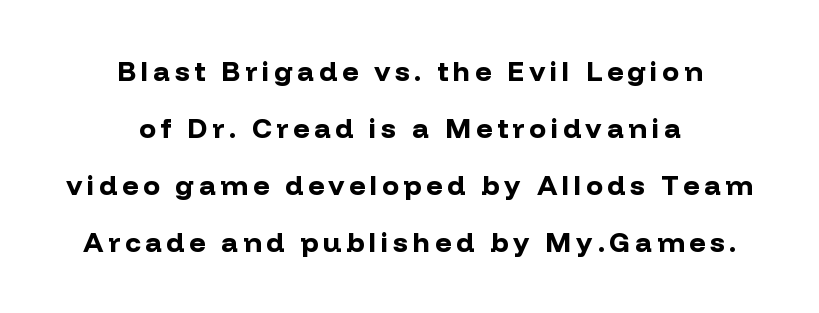
Q: Is the text bold? A: Yes.
Q: Is the text italic (slanted)? A: No, it is upright.
Q: Is the typeface a serif or a sans-serif typeface? A: Sans-serif.
Q: Is the text underlined? A: No.
Q: How is the paragraph aligned? A: Centered.
Q: Is the spacing between lines tight, normal or loose? A: Loose.
Q: Width (condensed, normal, or wide)? A: Normal.
Q: Stroke contrast? A: Low.
Q: x-height? A: Medium.
Q: Monospaced? A: No.
